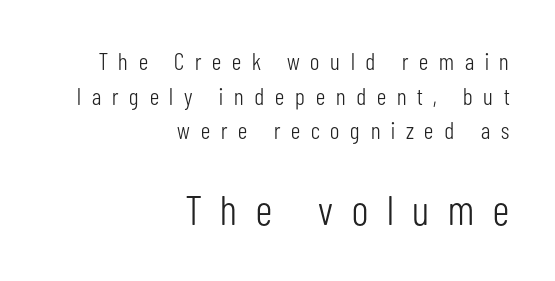
Q: Is the text bold? A: No.
Q: Is the text italic (slanted)? A: No, it is upright.
Q: Is the typeface a serif or a sans-serif typeface? A: Sans-serif.
Q: Is the text underlined? A: No.
Q: How is the paragraph aligned? A: Right-aligned.
Q: Is the spacing between letters normal or unusually wide? A: Unusually wide.
Q: Is the spacing between lines tight, normal or loose? A: Normal.
Q: Which block of text is set in a larger size, the first (top) or the second (bottom)? A: The second (bottom) one.
Q: Width (condensed, normal, or wide)? A: Condensed.
Q: Stroke contrast? A: Low.
Q: x-height? A: Medium.
Q: Monospaced? A: No.
